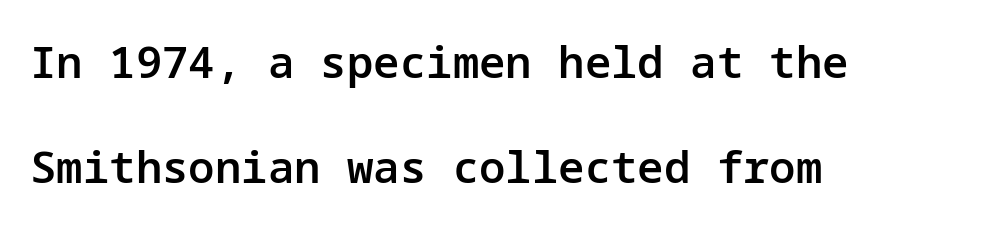
Has an underline been added? It has not. Stems and bowls a touch heavier than normal — semibold. Typeset ragged right — the left edge is the straight one. The face used here is a sans, in the tradition of grotesques and geometrics. Upright lettering throughout.
